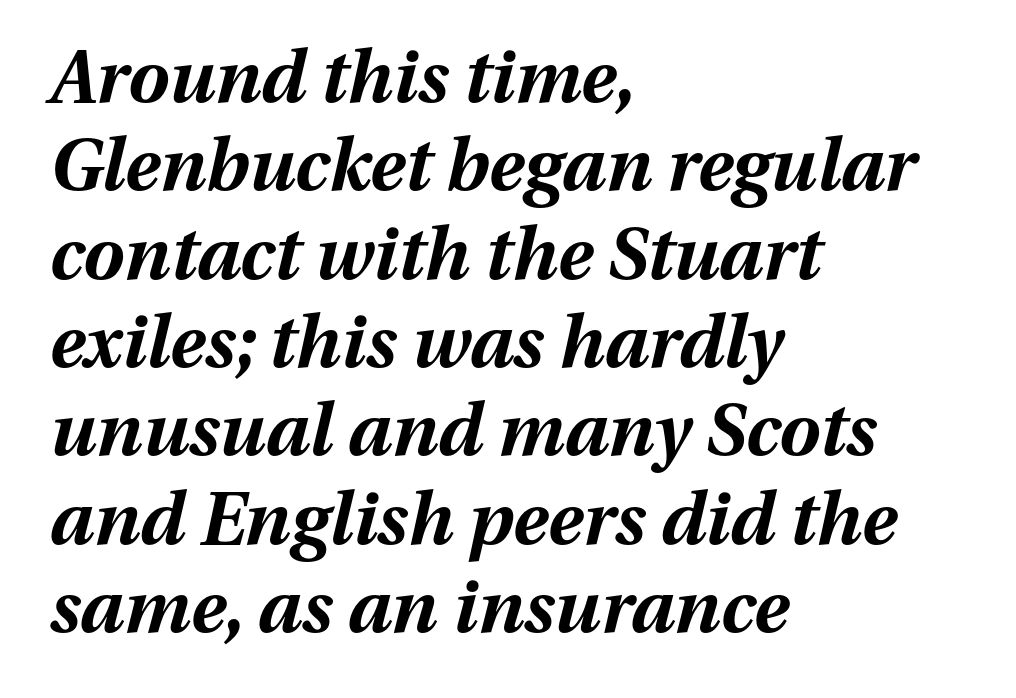
{"italic": "yes", "lean": "right", "slant_degrees": 13, "bold": "yes", "weight": "bold", "width": "normal", "stroke_contrast": "medium", "x_height": "medium", "monospaced": "no", "underline": "no", "align": "left", "line_spacing_ratio": 1.21, "letter_spacing": "normal", "letter_spacing_em": 0.0, "glyph_px": 73}
